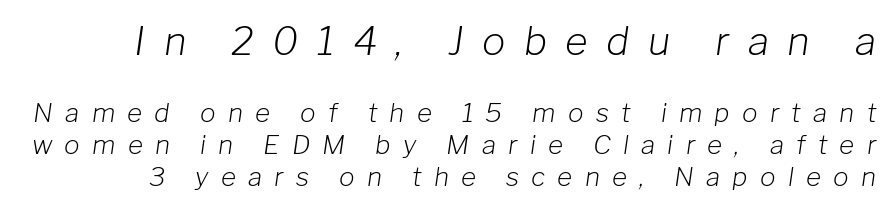
{"italic": "yes", "lean": "right", "slant_degrees": 8, "bold": "no", "weight": "light", "width": "normal", "stroke_contrast": "low", "x_height": "medium", "monospaced": "no", "underline": "no", "line_spacing_ratio": 1.23, "letter_spacing": "wide", "letter_spacing_em": 0.47, "larger_block": "first", "size_ratio": 1.5, "glyph_px": 39}
